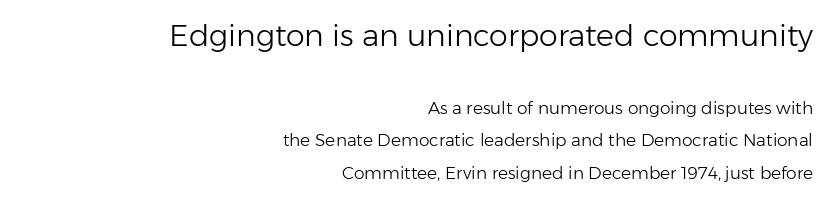
The image shows 30 px light sans-serif type, upright; set right-aligned, loose line spacing (1.9x), normal letter spacing, not underlined; the first (top) block is 1.76x larger; low stroke contrast and a medium x-height.
